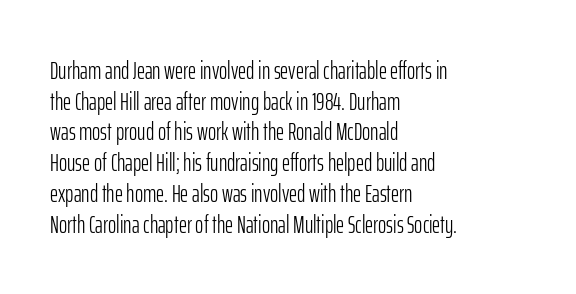
{"italic": "no", "bold": "no", "underline": "no", "align": "left", "line_spacing_ratio": 1.23, "letter_spacing": "normal", "letter_spacing_em": 0.0, "glyph_px": 25}
